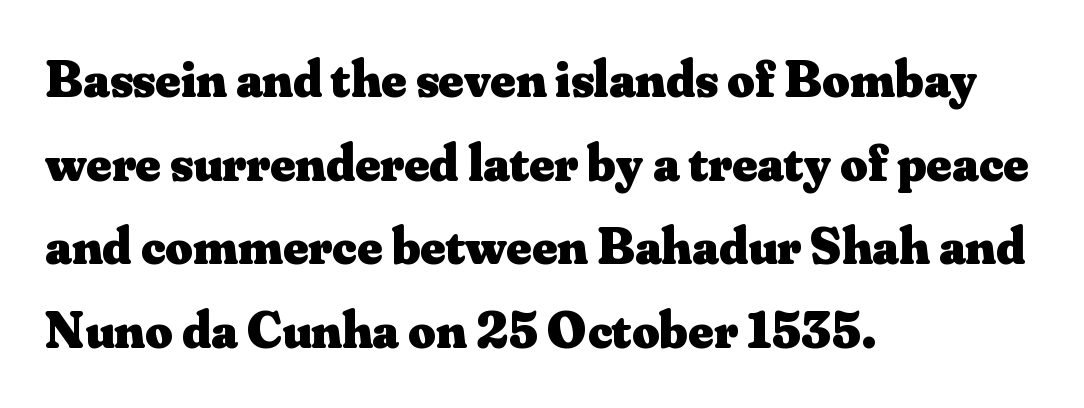
The image shows 53 px heavy serif type, upright; set left-aligned, normal line spacing (1.58x), normal letter spacing, not underlined; medium stroke contrast and a small x-height.
